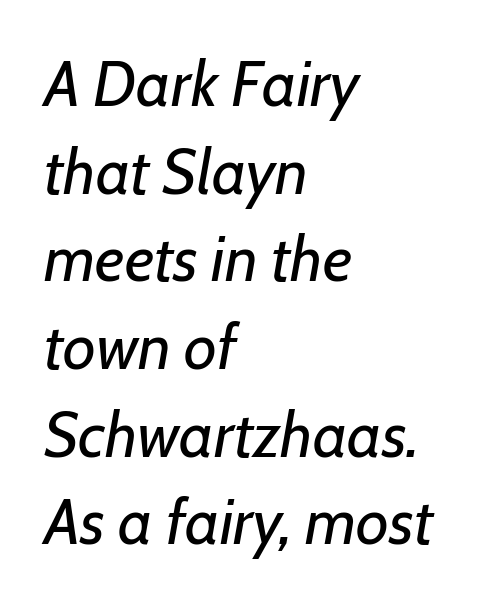
The image shows 64 px regular-weight type, italic (leaning right); set left-aligned, normal line spacing (1.37x), normal letter spacing, not underlined; low stroke contrast and a medium x-height.
